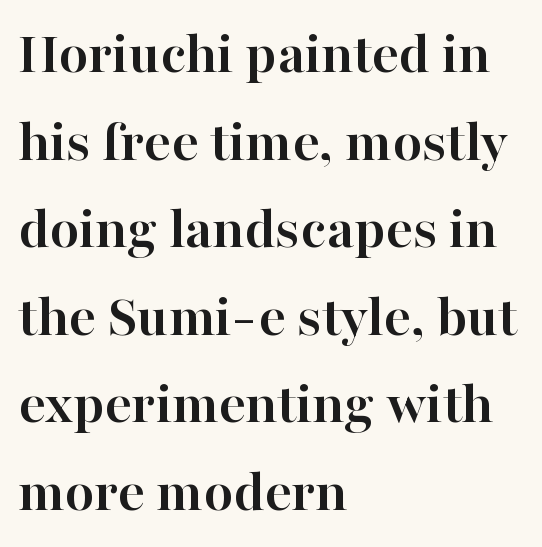
Q: Is the text bold? A: Yes.
Q: Is the text italic (slanted)? A: No, it is upright.
Q: Is the typeface a serif or a sans-serif typeface? A: Serif.
Q: Is the text underlined? A: No.
Q: How is the paragraph aligned? A: Left-aligned.
Q: Is the spacing between letters normal or unusually wide? A: Normal.
Q: Is the spacing between lines tight, normal or loose? A: Normal.
Q: Width (condensed, normal, or wide)? A: Normal.
Q: Stroke contrast? A: High.
Q: x-height? A: Medium.
Q: Monospaced? A: No.
